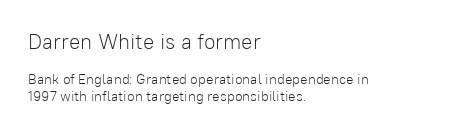
Q: Is the text bold? A: No.
Q: Is the text italic (slanted)? A: No, it is upright.
Q: Is the text underlined? A: No.
Q: How is the paragraph aligned? A: Left-aligned.
Q: Is the spacing between letters normal or unusually wide? A: Normal.
Q: Which block of text is set in a larger size, the first (top) or the second (bottom)? A: The first (top) one.
